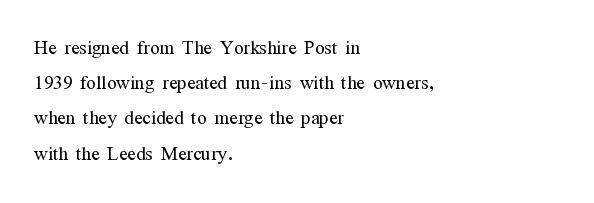
{"italic": "no", "bold": "no", "underline": "no", "align": "left", "line_spacing": "normal", "line_spacing_ratio": 1.41, "letter_spacing": "normal", "letter_spacing_em": 0.0, "glyph_px": 25}
